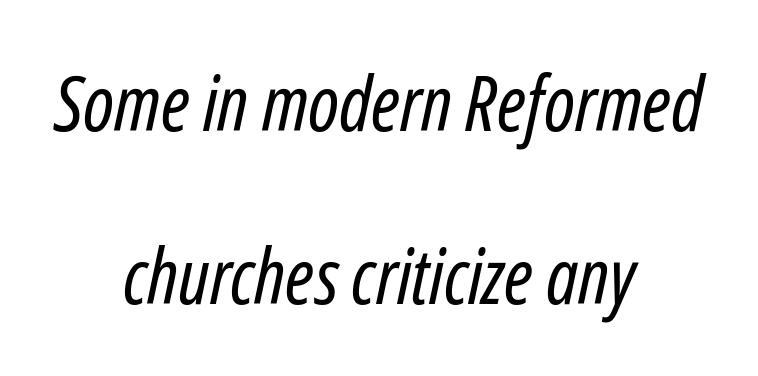
Underline: absent. Do the characters align in a grid? No, the font is proportional. The font sits on the lighter half of the weight spectrum, regular included. Tracking value appears to be zero — textbook default spacing. A typesetter would mark this as italic. Vertically, the passage feels expansive, rows floating well apart.
